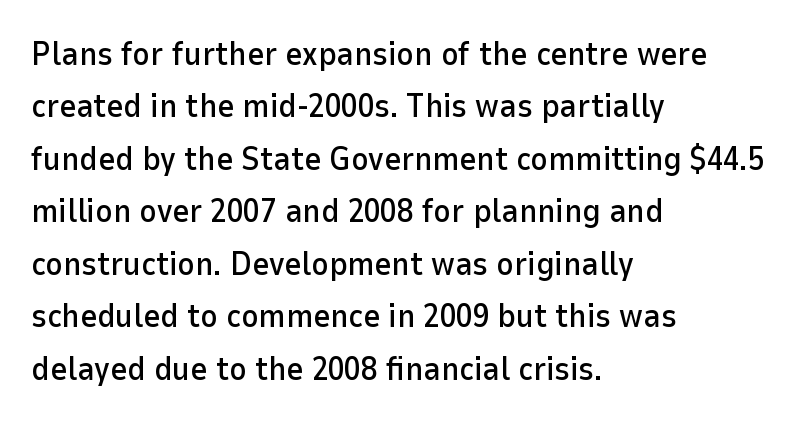
The image shows 33 px sans-serif type, upright; set left-aligned, normal line spacing (1.59x), normal letter spacing, not underlined; low stroke contrast and a medium x-height.
